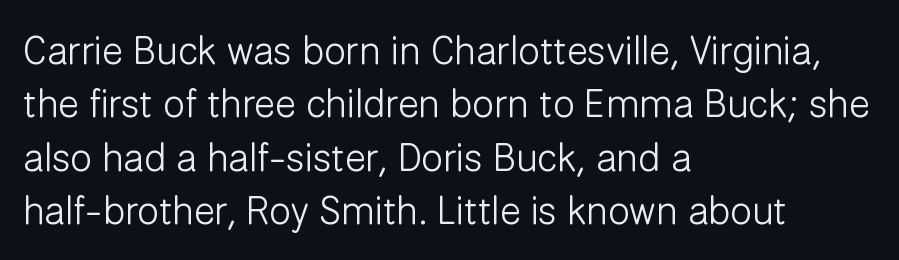
In CSS terms this would be text-align: left. The space directly below the letters is spotless. The characters are drawn with everyday or finer stroke widths. Are there feet on the stems? There aren't — it's a sans. Nothing unusual about the tracking: characters are spaced as the font intends. This block has exactly the height ordinary leading produces.
